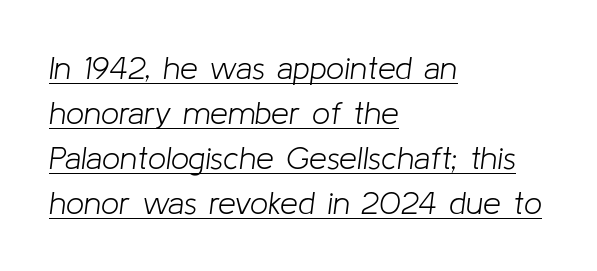
Q: Is the text bold? A: No.
Q: Is the text italic (slanted)? A: Yes, it leans right by about 8 degrees.
Q: Is the text underlined? A: Yes.
Q: How is the paragraph aligned? A: Left-aligned.
Q: Is the spacing between letters normal or unusually wide? A: Normal.
Q: Is the spacing between lines tight, normal or loose? A: Normal.
Q: Width (condensed, normal, or wide)? A: Normal.
Q: Stroke contrast? A: Low.
Q: x-height? A: Medium.
Q: Monospaced? A: No.
